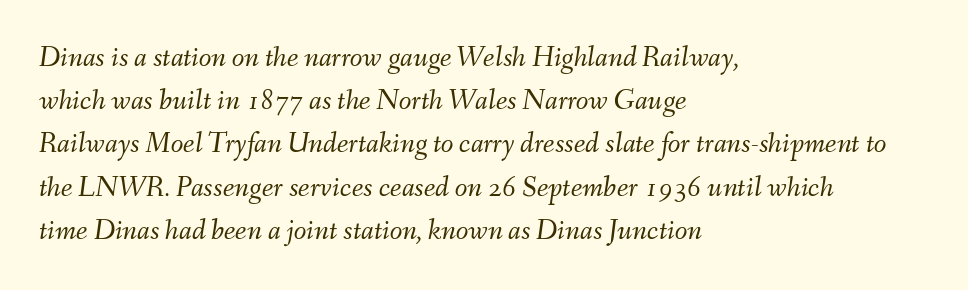
{"italic": "yes", "lean": "right", "slant_degrees": 9, "bold": "no", "weight": "light", "width": "normal", "stroke_contrast": "medium", "x_height": "small", "monospaced": "no", "underline": "no", "align": "left", "line_spacing": "normal", "line_spacing_ratio": 1.49, "letter_spacing": "normal", "letter_spacing_em": 0.0, "glyph_px": 29}
